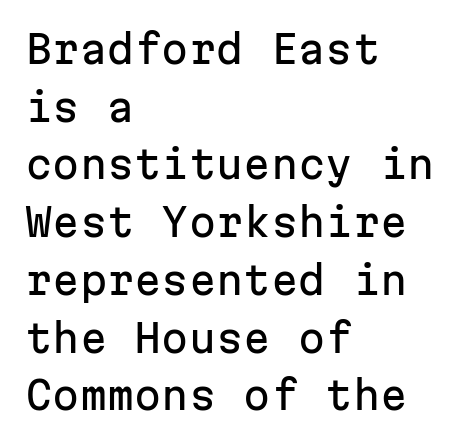
The image shows 39 px sans-serif type, upright, monospaced; set left-aligned, normal line spacing (1.48x), normal letter spacing, not underlined; low stroke contrast and a medium x-height.
